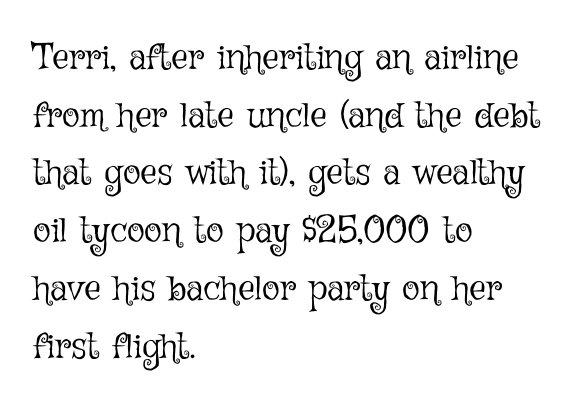
{"italic": "no", "bold": "no", "weight": "light", "width": "normal", "stroke_contrast": "low", "x_height": "medium", "monospaced": "no", "underline": "no", "align": "left", "line_spacing": "normal", "line_spacing_ratio": 1.56, "letter_spacing": "normal", "letter_spacing_em": 0.0, "glyph_px": 37}
